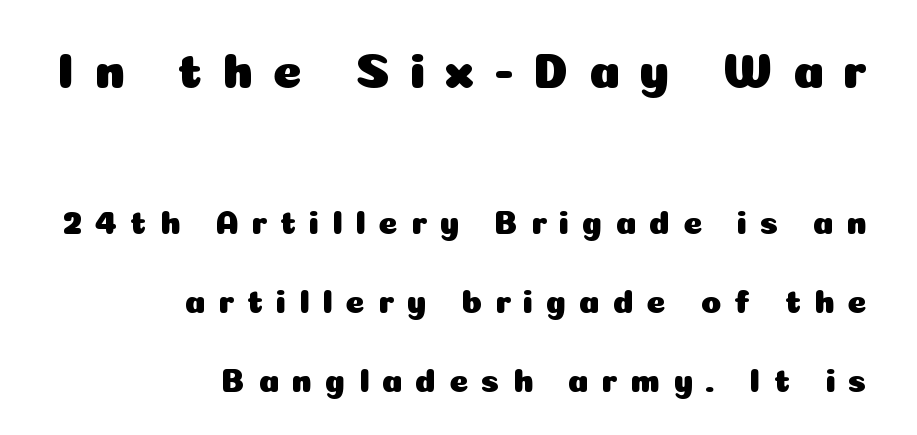
The image shows 50 px sans-serif type, upright; set right-aligned, loose line spacing (2.39x), unusually wide letter spacing (+0.39 em), not underlined; the first (top) block is 1.52x larger; low stroke contrast and a medium x-height.
